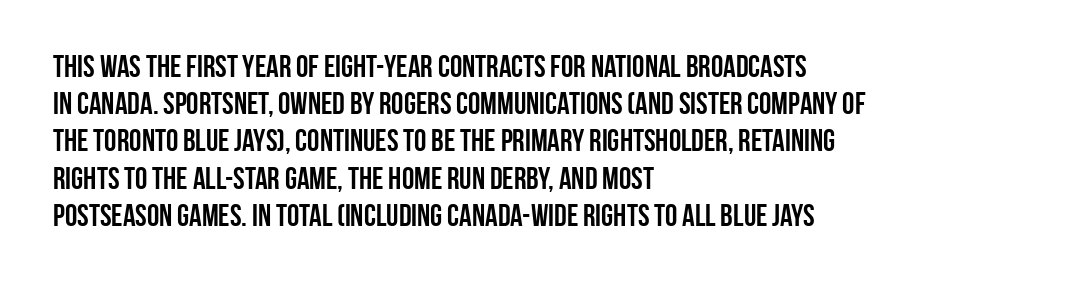
Q: Is the text bold? A: Yes.
Q: Is the text italic (slanted)? A: No, it is upright.
Q: Is the typeface a serif or a sans-serif typeface? A: Sans-serif.
Q: Is the text underlined? A: No.
Q: How is the paragraph aligned? A: Left-aligned.
Q: Is the spacing between letters normal or unusually wide? A: Normal.
Q: Width (condensed, normal, or wide)? A: Condensed.
Q: Stroke contrast? A: Low.
Q: x-height? A: Large.
Q: Monospaced? A: No.
